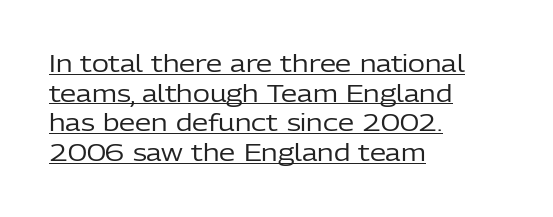
Q: Is the text bold? A: No.
Q: Is the text italic (slanted)? A: No, it is upright.
Q: Is the text underlined? A: Yes.
Q: How is the paragraph aligned? A: Left-aligned.
Q: Is the spacing between letters normal or unusually wide? A: Normal.
Q: Is the spacing between lines tight, normal or loose? A: Normal.
